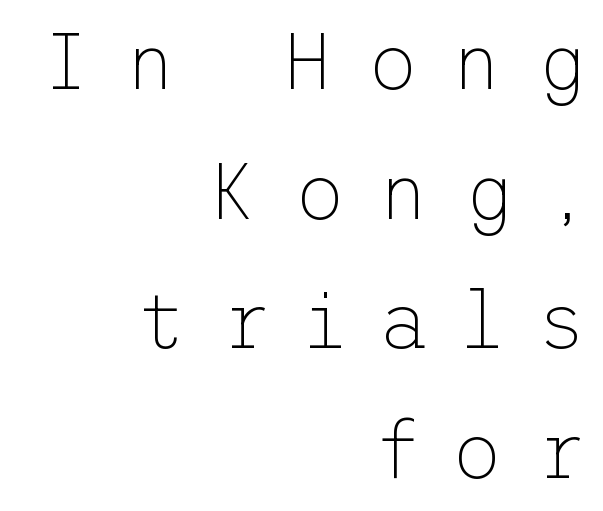
Q: Is the text bold? A: No.
Q: Is the text italic (slanted)? A: No, it is upright.
Q: Is the typeface a serif or a sans-serif typeface? A: Sans-serif.
Q: Is the text underlined? A: No.
Q: How is the paragraph aligned? A: Right-aligned.
Q: Is the spacing between letters normal or unusually wide? A: Unusually wide.
Q: Is the spacing between lines tight, normal or loose? A: Normal.
Q: Width (condensed, normal, or wide)? A: Normal.
Q: Stroke contrast? A: Low.
Q: x-height? A: Medium.
